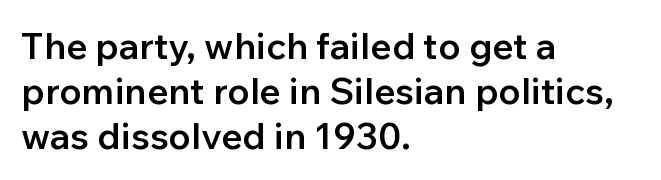
The passage shown has conventional tracking throughout. Looks like regular typesetting: each glyph gets only the width it needs. Serif or sans? Sans — the stroke terminals are bare. Italic? Not at all — the glyphs are vertical. Bare-footed words on every line.
